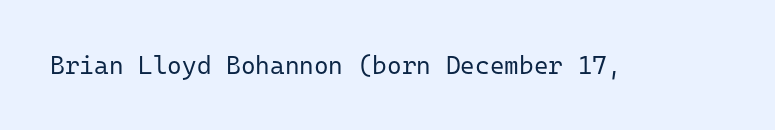
Q: Is the text bold? A: No.
Q: Is the text italic (slanted)? A: No, it is upright.
Q: Is the text underlined? A: No.
Q: Is the spacing between letters normal or unusually wide? A: Normal.
